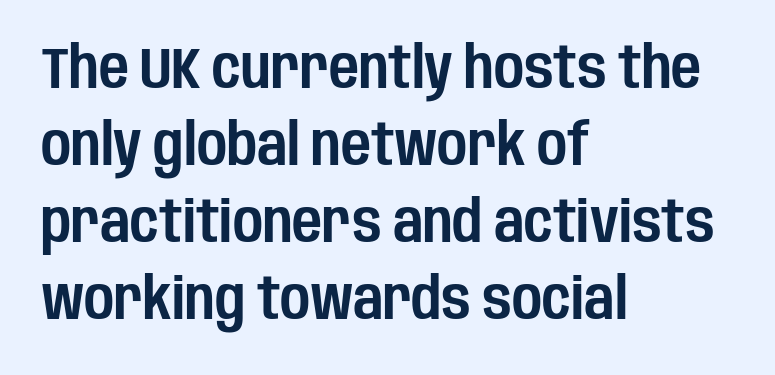
A normal amount of white space separates one row of letters from the next. The gaps between neighbouring characters are ordinary and unremarkable. Anything drawn beneath the words? Only blank space. The letters advance in unequal steps, a hallmark of proportional type. The lines in this sample share a left origin and differ only in where they stop.
